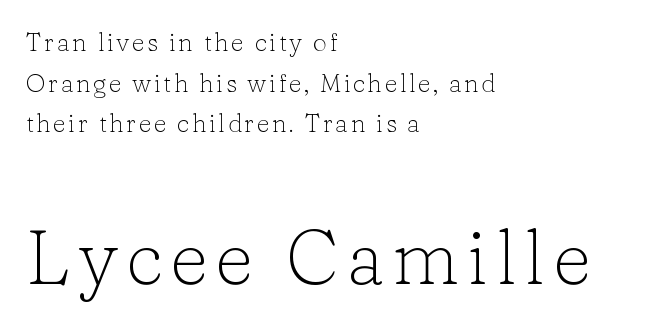
Vertically, the passage feels balanced, rows spaced as you'd expect. The strokes carry an ordinary text weight at most. Bigger letters appear in the bottom chunk; the top chunk is reduced. A bare baseline throughout the passage.
